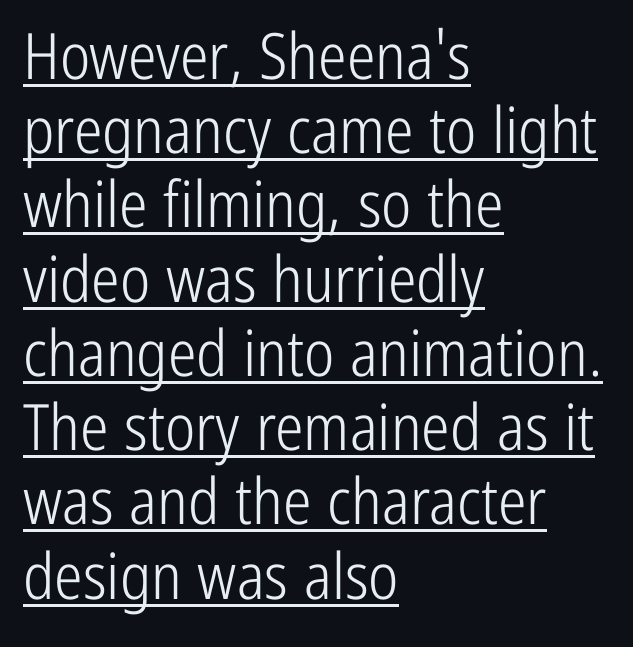
{"serif": "no", "italic": "no", "bold": "no", "weight": "light", "width": "condensed", "stroke_contrast": "low", "x_height": "medium", "monospaced": "no", "underline": "yes", "align": "left", "line_spacing_ratio": 1.16, "letter_spacing": "normal", "letter_spacing_em": 0.0, "glyph_px": 64}
